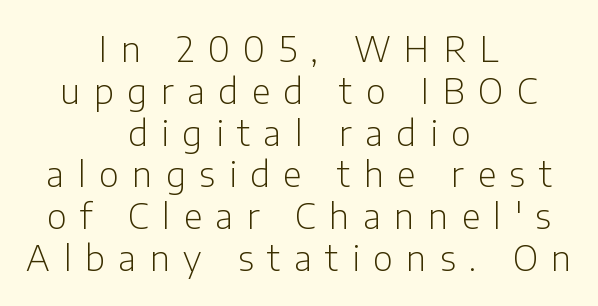
Q: Is the text bold? A: No.
Q: Is the text italic (slanted)? A: No, it is upright.
Q: Is the typeface a serif or a sans-serif typeface? A: Sans-serif.
Q: Is the text underlined? A: No.
Q: How is the paragraph aligned? A: Centered.
Q: Is the spacing between letters normal or unusually wide? A: Unusually wide.
Q: Width (condensed, normal, or wide)? A: Normal.
Q: Stroke contrast? A: Low.
Q: x-height? A: Medium.
Q: Monospaced? A: No.
